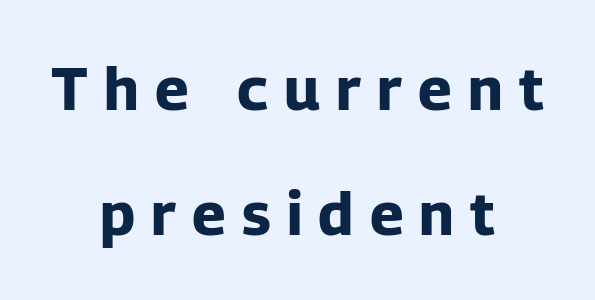
{"serif": "no", "italic": "no", "bold": "yes", "weight": "bold", "width": "normal", "stroke_contrast": "low", "x_height": "medium", "monospaced": "no", "underline": "no", "align": "center", "line_spacing": "loose", "line_spacing_ratio": 2.08, "letter_spacing": "wide", "letter_spacing_em": 0.27, "glyph_px": 60}
